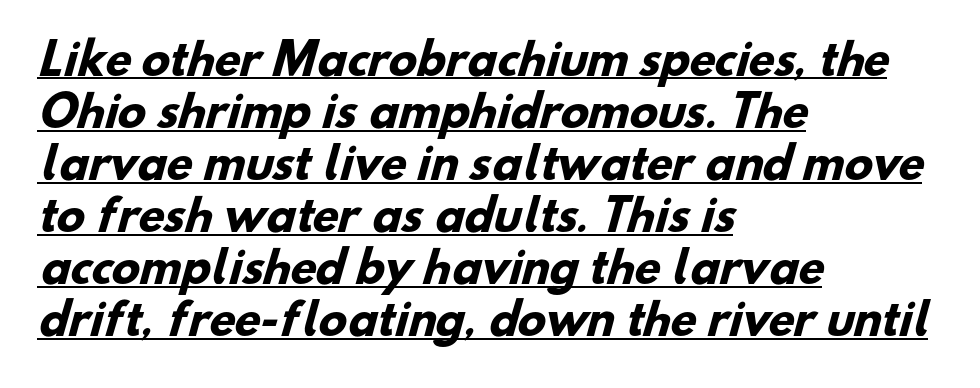
The image shows 42 px heavy sans-serif type; set left-aligned, line spacing 1.24x, normal letter spacing, underlined; low stroke contrast and a small x-height.
